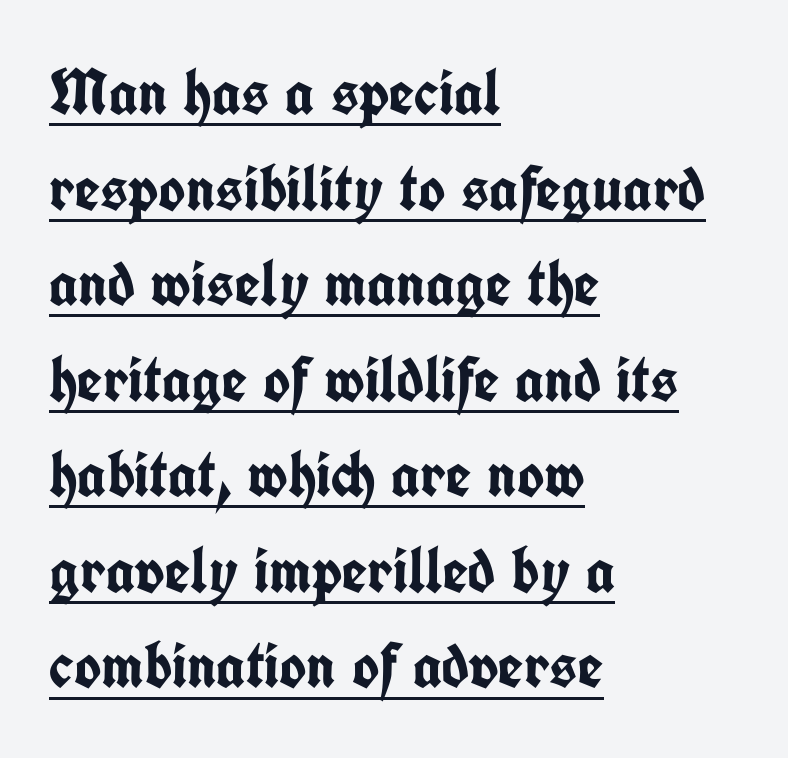
{"serif": "no", "italic": "no", "bold": "yes", "weight": "semibold", "width": "condensed", "stroke_contrast": "low", "x_height": "medium", "monospaced": "no", "underline": "yes", "align": "left", "line_spacing": "normal", "line_spacing_ratio": 1.47, "letter_spacing": "normal", "letter_spacing_em": 0.0, "glyph_px": 65}
